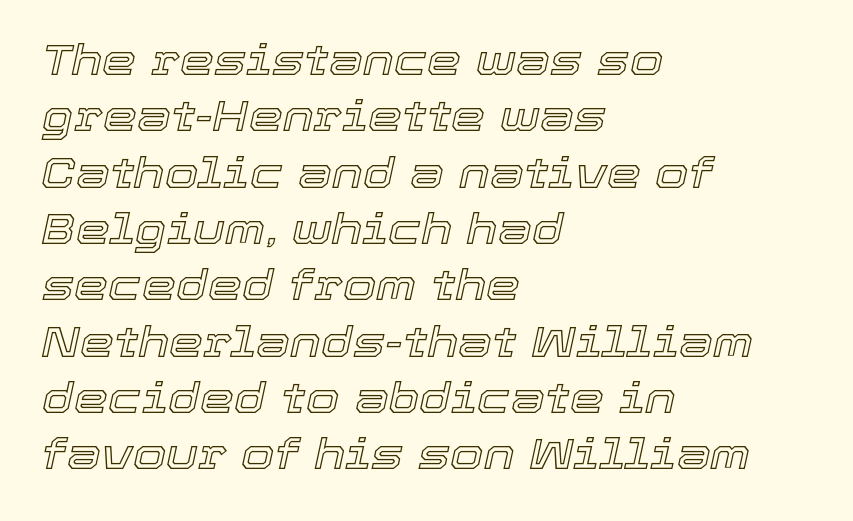
The image shows 43 px text type, italic (leaning right); set left-aligned, normal line spacing (1.31x), normal letter spacing, not underlined; a medium x-height.
